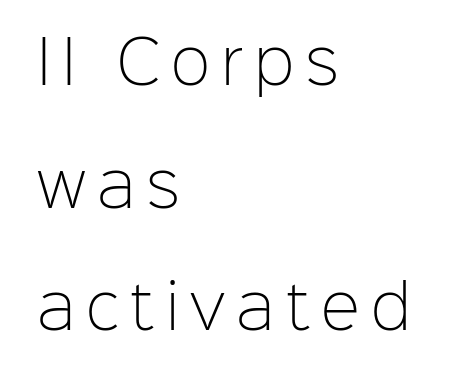
The image shows 59 px light sans-serif type, upright; set left-aligned, loose line spacing (2.08x), not underlined; low stroke contrast and a medium x-height.
